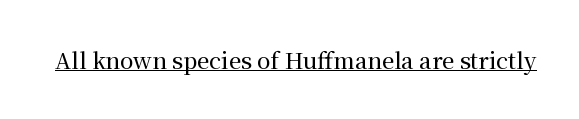
Compared with typical body copy, the letter spacing here is the same. Honestly, the underline is the first thing you notice here. No italicization has been applied; the sample stays upright.
